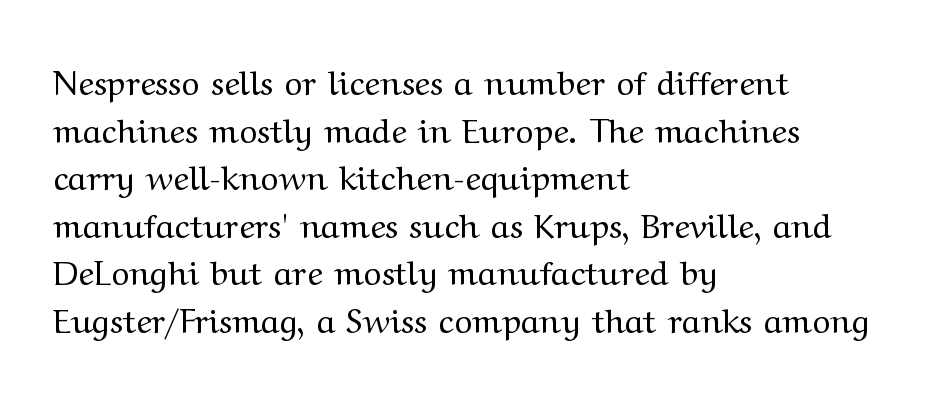
Q: Is the text bold? A: No.
Q: Is the text italic (slanted)? A: No, it is upright.
Q: Is the typeface a serif or a sans-serif typeface? A: Serif.
Q: Is the text underlined? A: No.
Q: How is the paragraph aligned? A: Left-aligned.
Q: Is the spacing between letters normal or unusually wide? A: Normal.
Q: Is the spacing between lines tight, normal or loose? A: Normal.
Q: Width (condensed, normal, or wide)? A: Wide.
Q: Stroke contrast? A: Medium.
Q: x-height? A: Medium.
Q: Monospaced? A: No.
